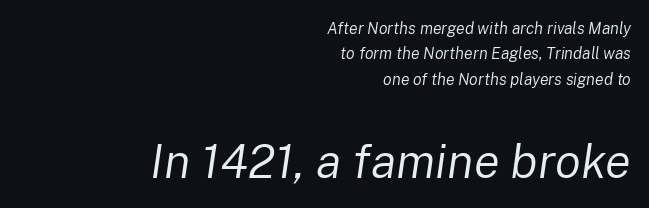
The image shows 48 px regular-weight type, italic (leaning right); set right-aligned, normal line spacing (1.58x), normal letter spacing, not underlined; the second (bottom) block is 3.0x larger; low stroke contrast and a medium x-height.
